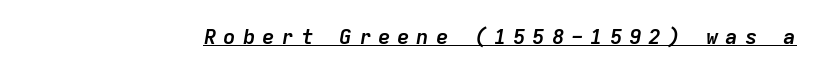
{"italic": "yes", "lean": "right", "slant_degrees": 9, "bold": "yes", "underline": "yes", "letter_spacing": "wide", "letter_spacing_em": 0.32, "glyph_px": 21}
